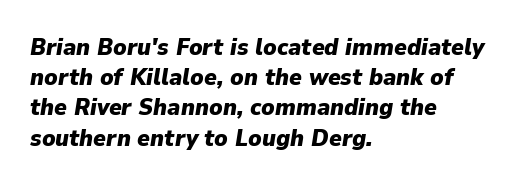
No word sits above an underline. Does the copy run flush right? No — it runs flush left. An italicized treatment has been applied to the whole sample. Inter-character spacing is left at the font's built-in metrics. The rendering uses a bold face; every stroke is thick and dark.
